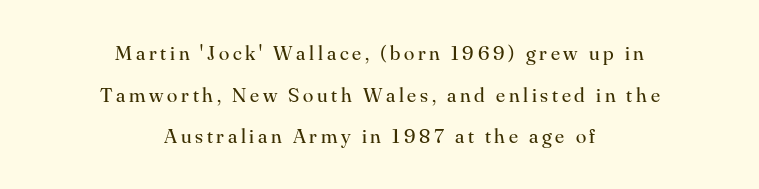
{"italic": "no", "bold": "no", "underline": "no", "align": "center", "line_spacing": "loose", "line_spacing_ratio": 1.98, "glyph_px": 21}
